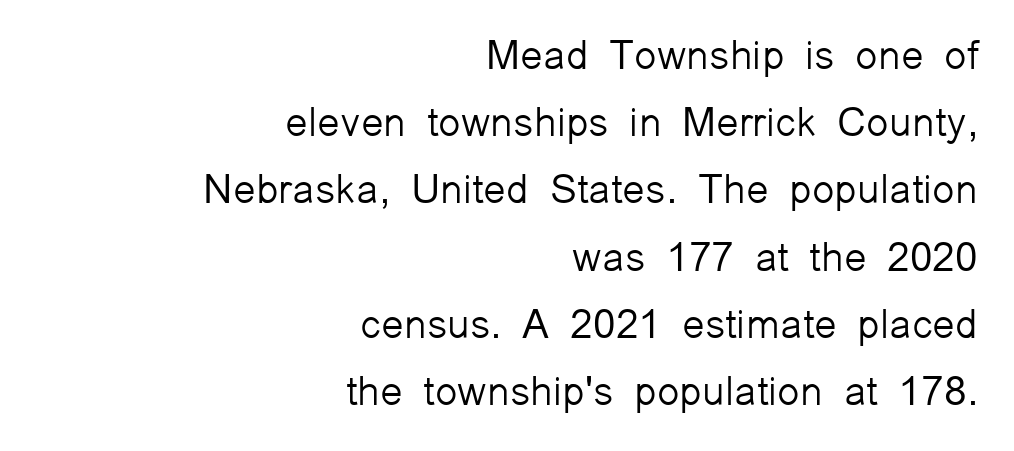
{"serif": "no", "italic": "no", "bold": "no", "weight": "light", "width": "normal", "stroke_contrast": "low", "x_height": "medium", "monospaced": "no", "underline": "no", "align": "right", "line_spacing": "normal", "line_spacing_ratio": 1.64, "letter_spacing": "normal", "letter_spacing_em": 0.0, "glyph_px": 41}
